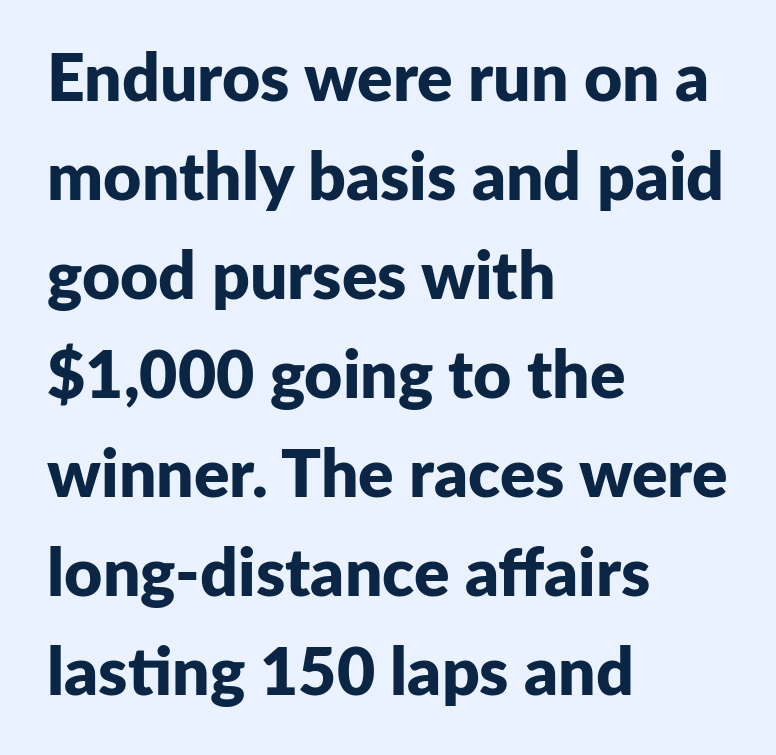
The space directly below the letters is spotless. Heavy-handed strokes throughout: this text is bold. Default kerning and tracking; the words read as compact shapes. Characters remain perfectly vertical along every line. Line starts are locked; line ends wander. The glyphs in this specimen are sans serif.
